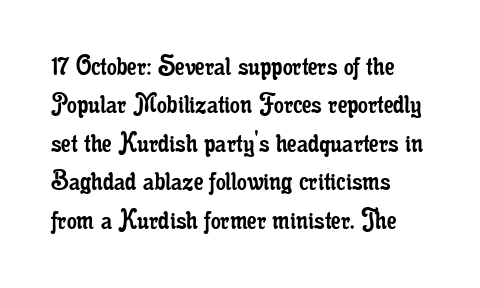
The weight tops out at a normal text grade. Underlining? Definitely not there. Do the characters align in a grid? No, the font is proportional. Is there any slant? The stems are plumb.
